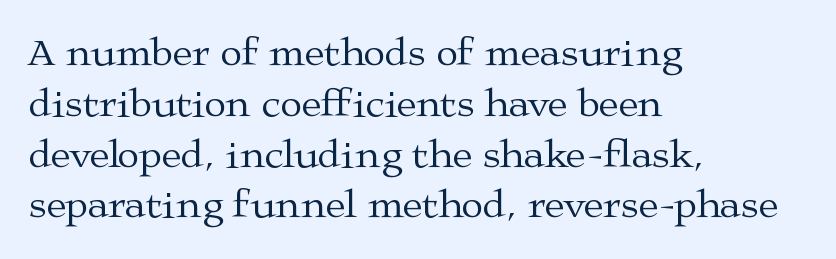
Just letters on the line, the space beneath them empty. Posture: straight, roman, zero tilt. Do the characters align in a grid? No, the font is proportional. Look at the bottom of the vertical strokes: they flare into serifs here.
